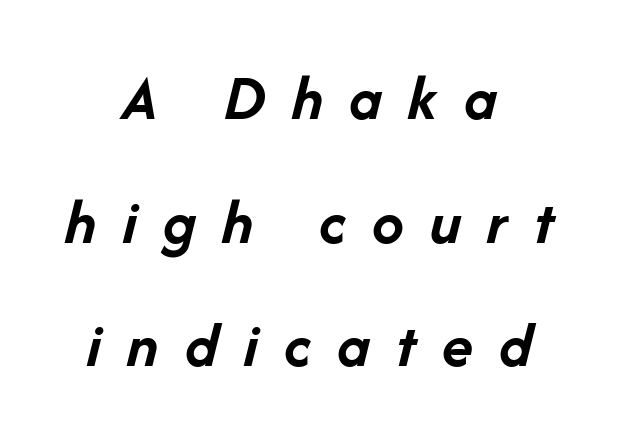
Q: Is the text bold? A: Yes.
Q: Is the text italic (slanted)? A: Yes, it leans right by about 14 degrees.
Q: Is the text underlined? A: No.
Q: How is the paragraph aligned? A: Centered.
Q: Is the spacing between letters normal or unusually wide? A: Unusually wide.
Q: Is the spacing between lines tight, normal or loose? A: Loose.
Q: Width (condensed, normal, or wide)? A: Normal.
Q: Stroke contrast? A: Low.
Q: x-height? A: Medium.
Q: Monospaced? A: No.
